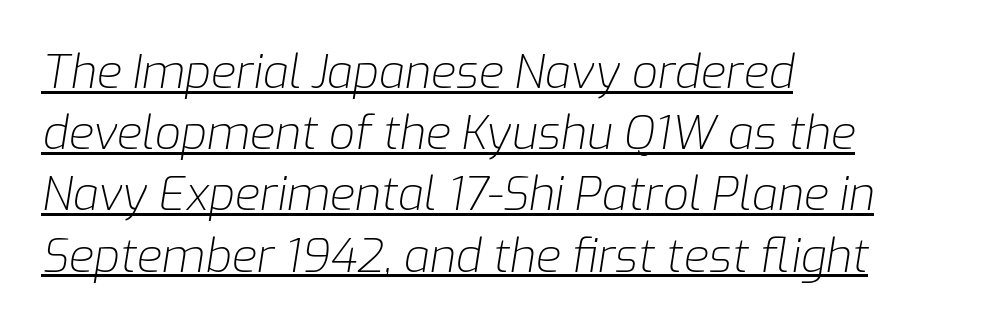
Q: Is the text bold? A: No.
Q: Is the text italic (slanted)? A: Yes, it leans right by about 9 degrees.
Q: Is the text underlined? A: Yes.
Q: How is the paragraph aligned? A: Left-aligned.
Q: Is the spacing between letters normal or unusually wide? A: Normal.
Q: Is the spacing between lines tight, normal or loose? A: Normal.
Q: Width (condensed, normal, or wide)? A: Normal.
Q: Stroke contrast? A: Low.
Q: x-height? A: Medium.
Q: Monospaced? A: No.
